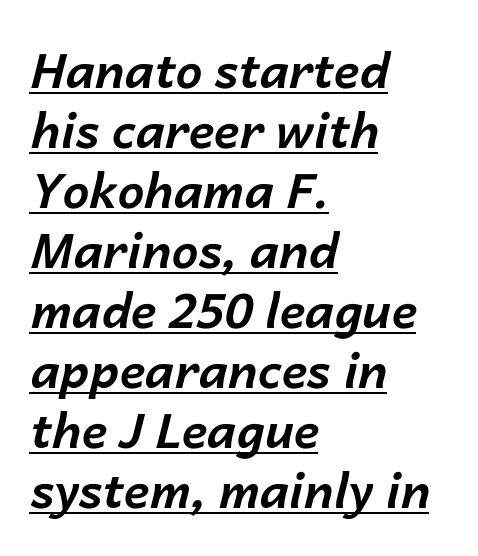
{"italic": "yes", "lean": "right", "slant_degrees": 14, "bold": "yes", "weight": "bold", "width": "normal", "stroke_contrast": "low", "x_height": "medium", "monospaced": "no", "underline": "yes", "align": "left", "line_spacing": "normal", "line_spacing_ratio": 1.25, "letter_spacing": "normal", "letter_spacing_em": 0.0, "glyph_px": 48}
